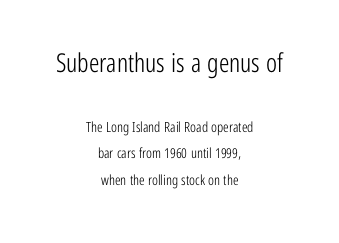
The image shows 26 px text type, upright; set centered, line spacing 1.89x, normal letter spacing, not underlined; the first (top) block is 1.86x larger.
